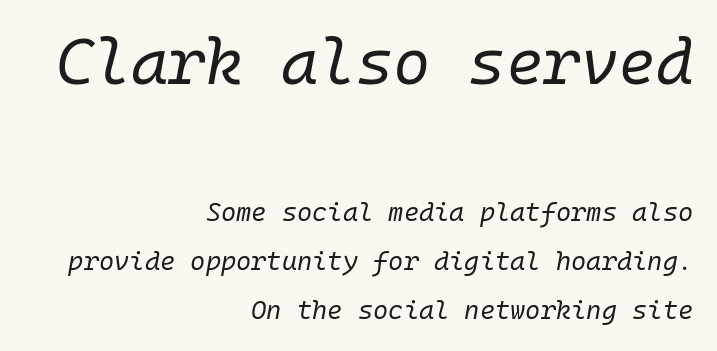
Q: Is the text bold? A: No.
Q: Is the text italic (slanted)? A: Yes, it leans right by about 10 degrees.
Q: Is the text underlined? A: No.
Q: How is the paragraph aligned? A: Right-aligned.
Q: Is the spacing between letters normal or unusually wide? A: Normal.
Q: Which block of text is set in a larger size, the first (top) or the second (bottom)? A: The first (top) one.
Q: Width (condensed, normal, or wide)? A: Normal.
Q: Stroke contrast? A: Low.
Q: x-height? A: Medium.
Q: Monospaced? A: Yes.
